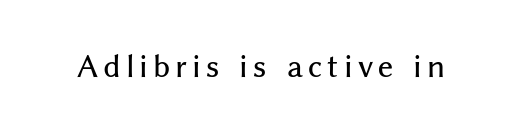
{"serif": "no", "italic": "no", "width": "normal", "stroke_contrast": "medium", "x_height": "medium", "monospaced": "no", "underline": "no", "glyph_px": 29}
